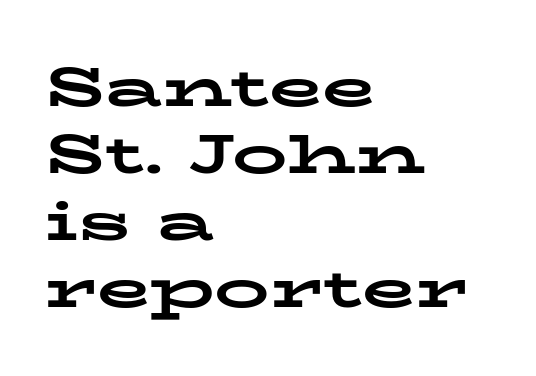
{"serif": "yes", "italic": "no", "bold": "yes", "weight": "bold", "width": "wide", "stroke_contrast": "low", "x_height": "medium", "monospaced": "no", "underline": "no", "align": "left", "line_spacing_ratio": 1.22, "letter_spacing": "normal", "letter_spacing_em": 0.0, "glyph_px": 55}
